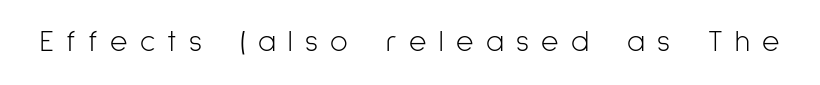
Q: Is the text bold? A: No.
Q: Is the text italic (slanted)? A: No, it is upright.
Q: Is the typeface a serif or a sans-serif typeface? A: Sans-serif.
Q: Is the text underlined? A: No.
Q: Is the spacing between letters normal or unusually wide? A: Unusually wide.
Q: Width (condensed, normal, or wide)? A: Condensed.
Q: Stroke contrast? A: Low.
Q: x-height? A: Medium.
Q: Monospaced? A: No.
